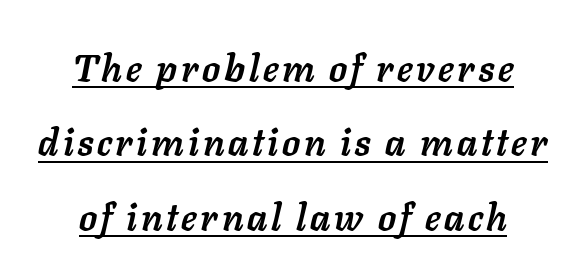
{"italic": "yes", "lean": "right", "slant_degrees": 11, "bold": "yes", "weight": "semibold", "width": "normal", "stroke_contrast": "low", "x_height": "medium", "monospaced": "no", "underline": "yes", "line_spacing": "loose", "line_spacing_ratio": 2.01, "glyph_px": 37}
